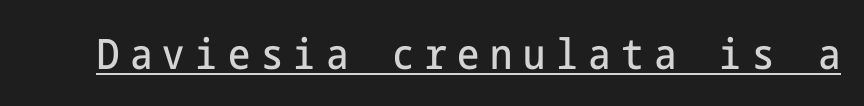
The image shows 42 px condensed sans-serif type, upright; set unusually wide letter spacing (+0.25 em), underlined; low stroke contrast and a medium x-height.
